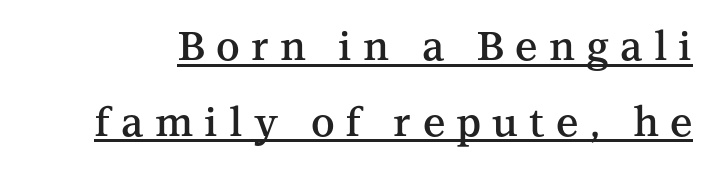
The line texture is sparse and dotted thanks to wide tracking. Looks like regular typesetting: each glyph gets only the width it needs. The glyphs are accompanied by a horizontal stroke just below them. Serif or sans? Serif — the stroke terminals have little feet. Style check: upright.
